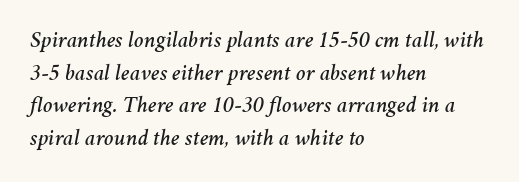
{"italic": "yes", "lean": "right", "slant_degrees": 11, "underline": "no", "align": "left", "line_spacing": "normal", "line_spacing_ratio": 1.42, "letter_spacing": "normal", "letter_spacing_em": 0.0, "glyph_px": 23}
